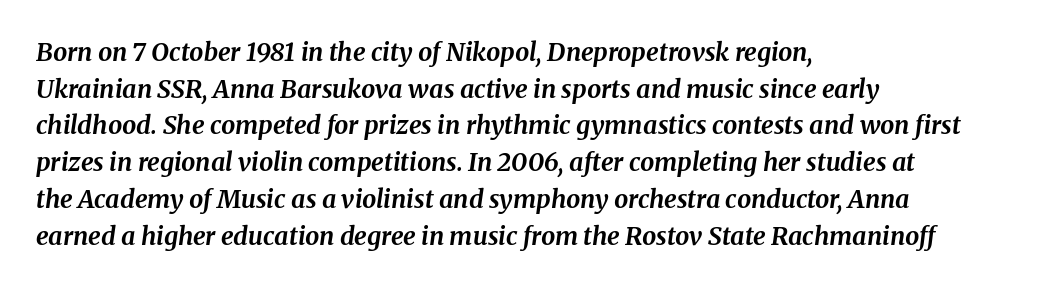
Q: Is the text bold? A: Yes.
Q: Is the text italic (slanted)? A: Yes, it leans right by about 8 degrees.
Q: Is the text underlined? A: No.
Q: How is the paragraph aligned? A: Left-aligned.
Q: Is the spacing between letters normal or unusually wide? A: Normal.
Q: Is the spacing between lines tight, normal or loose? A: Normal.
